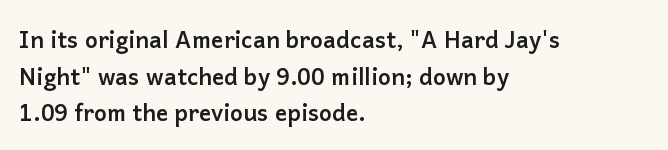
The image shows 23 px bold type, upright; set left-aligned, normal line spacing (1.59x), normal letter spacing, not underlined.
